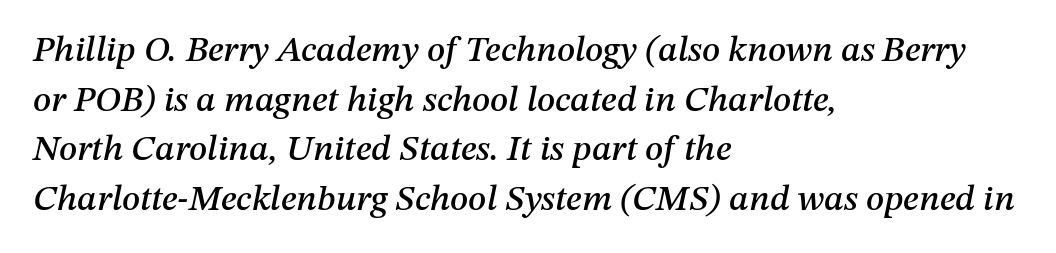
Q: Is the text italic (slanted)? A: Yes, it leans right by about 12 degrees.
Q: Is the text underlined? A: No.
Q: How is the paragraph aligned? A: Left-aligned.
Q: Is the spacing between letters normal or unusually wide? A: Normal.
Q: Is the spacing between lines tight, normal or loose? A: Normal.
Q: Width (condensed, normal, or wide)? A: Normal.
Q: Stroke contrast? A: Medium.
Q: x-height? A: Medium.
Q: Monospaced? A: No.
